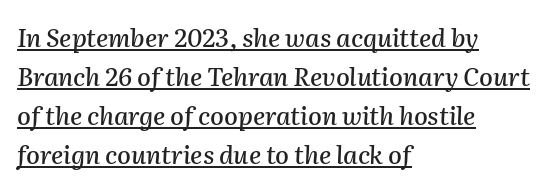
{"italic": "yes", "lean": "right", "slant_degrees": 2, "underline": "yes", "align": "left", "line_spacing": "normal", "line_spacing_ratio": 1.56, "letter_spacing": "normal", "letter_spacing_em": 0.0, "glyph_px": 25}
